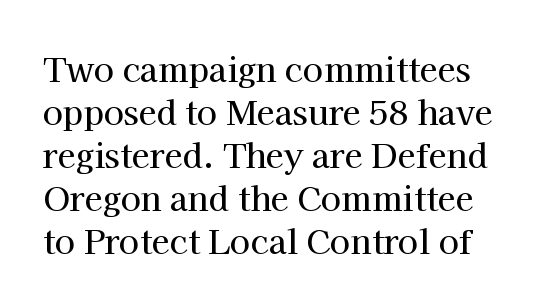
The image shows 33 px serif type, upright; set normal line spacing (1.3x), normal letter spacing, not underlined; high stroke contrast and a medium x-height.
